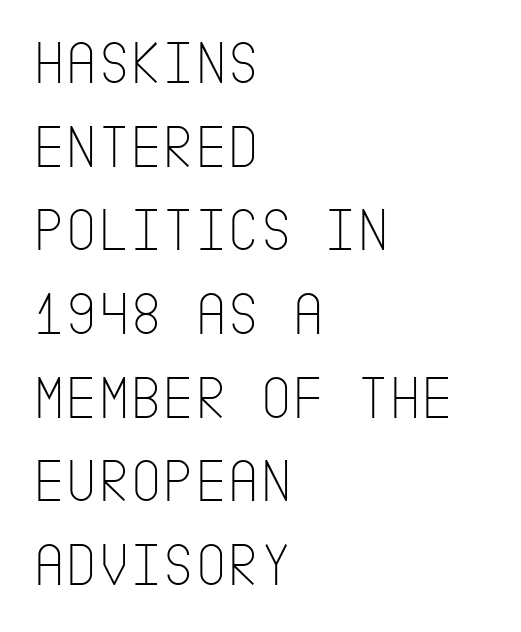
The image shows 62 px thin, condensed sans-serif type, upright; set left-aligned, normal line spacing (1.35x), normal letter spacing, not underlined; low stroke contrast and a large x-height.
